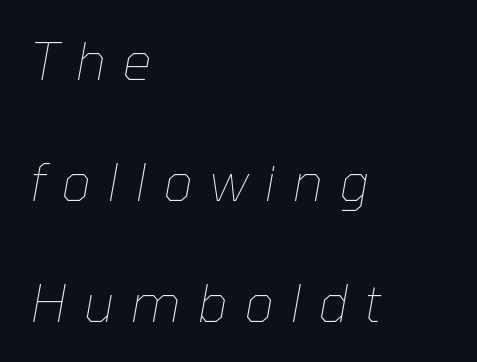
Q: Is the text bold? A: No.
Q: Is the text italic (slanted)? A: Yes, it leans right by about 10 degrees.
Q: Is the text underlined? A: No.
Q: How is the paragraph aligned? A: Left-aligned.
Q: Is the spacing between letters normal or unusually wide? A: Unusually wide.
Q: Is the spacing between lines tight, normal or loose? A: Loose.
Q: Width (condensed, normal, or wide)? A: Normal.
Q: Stroke contrast? A: Low.
Q: x-height? A: Medium.
Q: Monospaced? A: No.
